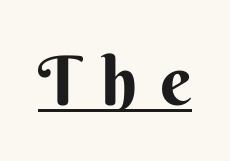
Q: Is the text bold? A: Yes.
Q: Is the text italic (slanted)? A: No, it is upright.
Q: Is the typeface a serif or a sans-serif typeface? A: Sans-serif.
Q: Is the text underlined? A: Yes.
Q: Is the spacing between letters normal or unusually wide? A: Unusually wide.
Q: Width (condensed, normal, or wide)? A: Normal.
Q: Stroke contrast? A: Medium.
Q: x-height? A: Small.
Q: Monospaced? A: No.
